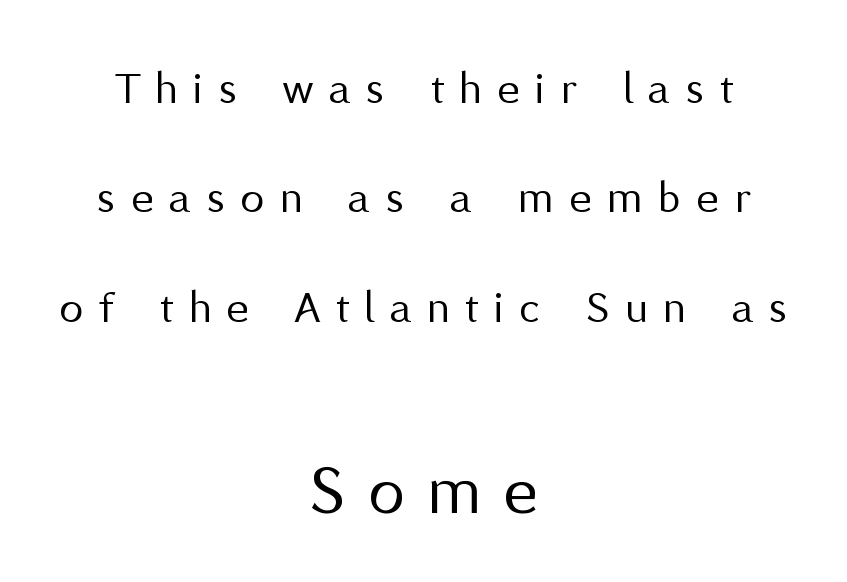
Honestly, there is no underline to notice here at all. How are the letters spaced? Widely, with obvious added tracking. The passage shown stacks its lines with a broad gap. Between these two stacked blocks, the lower one wins on size.
